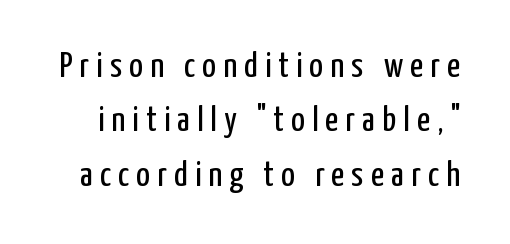
{"serif": "no", "italic": "no", "bold": "no", "weight": "regular", "width": "condensed", "stroke_contrast": "low", "x_height": "medium", "monospaced": "no", "underline": "no", "line_spacing": "normal", "line_spacing_ratio": 1.51, "letter_spacing": "wide", "letter_spacing_em": 0.2, "glyph_px": 36}
